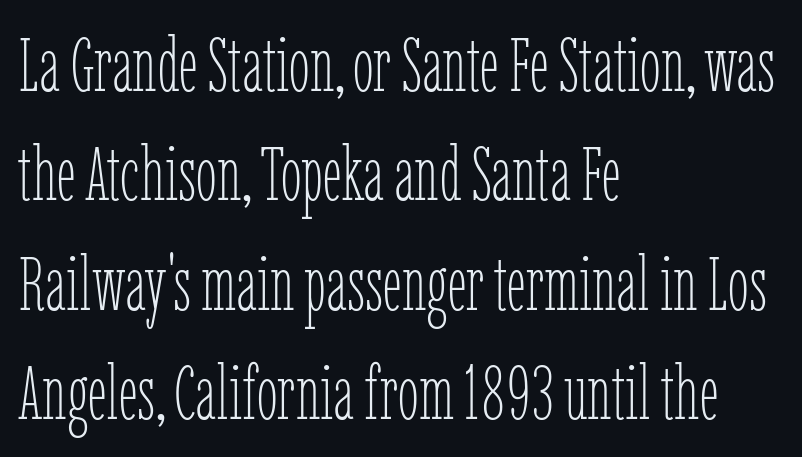
A bare baseline throughout the passage. Does the copy run flush right? No — it runs flush left. Successive baselines arrive at the customary interval. Stroke mass is kept to a normal reading level or below. The rendering uses natural spacing where letterforms have individual widths.
